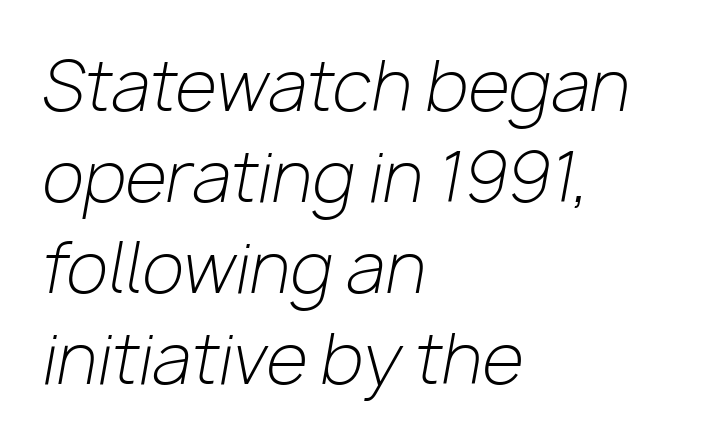
Q: Is the text bold? A: No.
Q: Is the text italic (slanted)? A: Yes, it leans right by about 10 degrees.
Q: Is the text underlined? A: No.
Q: How is the paragraph aligned? A: Left-aligned.
Q: Is the spacing between letters normal or unusually wide? A: Normal.
Q: Is the spacing between lines tight, normal or loose? A: Normal.
Q: Width (condensed, normal, or wide)? A: Normal.
Q: Stroke contrast? A: Low.
Q: x-height? A: Medium.
Q: Monospaced? A: No.
